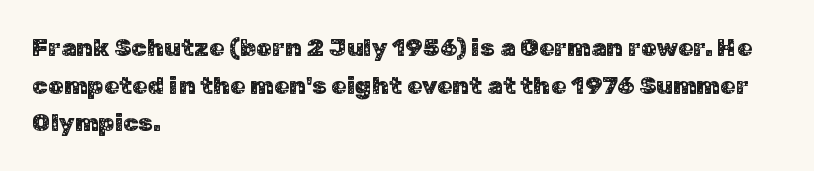
Q: Is the text italic (slanted)? A: No, it is upright.
Q: Is the text underlined? A: No.
Q: How is the paragraph aligned? A: Left-aligned.
Q: Is the spacing between letters normal or unusually wide? A: Normal.
Q: Is the spacing between lines tight, normal or loose? A: Normal.
